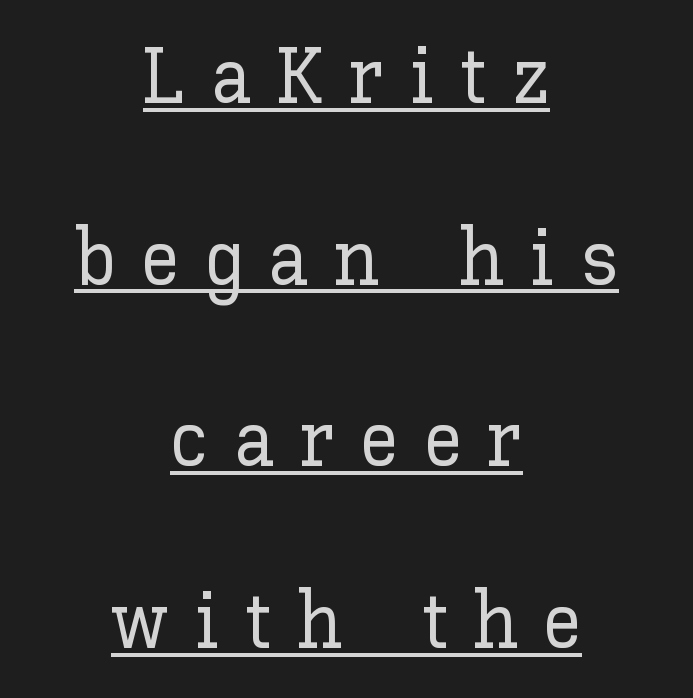
The image shows 79 px text type, upright; set centered, loose line spacing (2.3x), unusually wide letter spacing (+0.32 em), underlined; low stroke contrast and a medium x-height.
